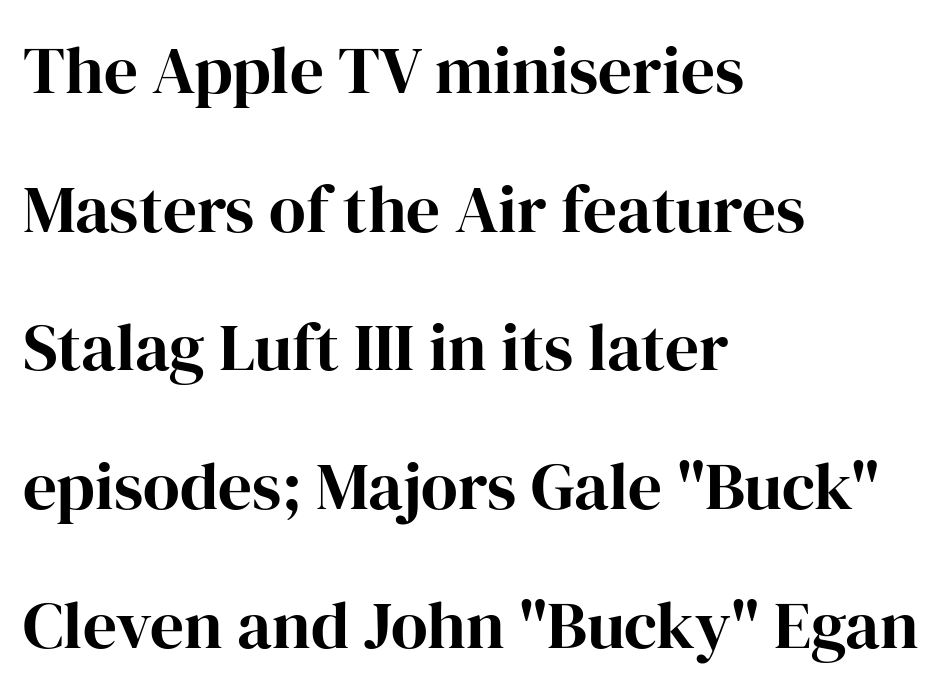
Q: Is the text italic (slanted)? A: No, it is upright.
Q: Is the typeface a serif or a sans-serif typeface? A: Serif.
Q: Is the text underlined? A: No.
Q: How is the paragraph aligned? A: Left-aligned.
Q: Is the spacing between letters normal or unusually wide? A: Normal.
Q: Is the spacing between lines tight, normal or loose? A: Loose.
Q: Width (condensed, normal, or wide)? A: Normal.
Q: Stroke contrast? A: High.
Q: x-height? A: Medium.
Q: Monospaced? A: No.
